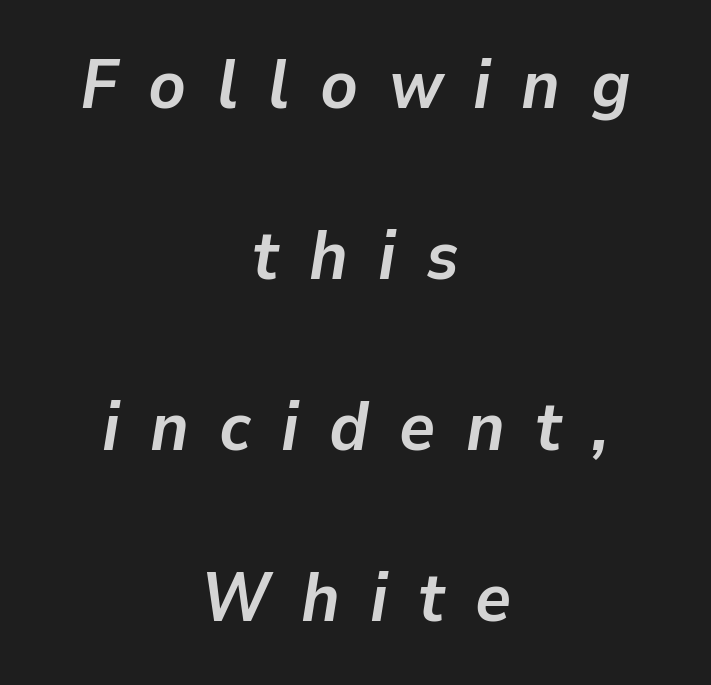
Look at the tracking — it's clearly loosened, letters drifting apart. This rendering features lettering with no underline. Compared with typical paragraphs, the rows here are farther apart. The font is running at its bold setting. The rendering applies a slant to the glyphs. Neither beginnings nor endings align; midpoints do.
